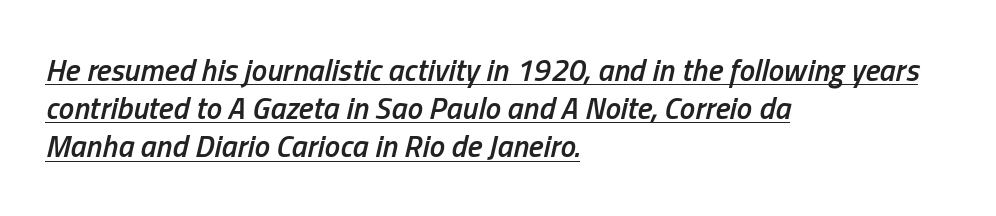
Q: Is the text bold? A: Semi-bold.
Q: Is the text italic (slanted)? A: Yes, it leans right by about 13 degrees.
Q: Is the text underlined? A: Yes.
Q: How is the paragraph aligned? A: Left-aligned.
Q: Is the spacing between letters normal or unusually wide? A: Normal.
Q: Width (condensed, normal, or wide)? A: Condensed.
Q: Stroke contrast? A: Low.
Q: x-height? A: Medium.
Q: Monospaced? A: No.
